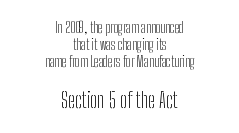
Q: Is the text bold? A: No.
Q: Is the text italic (slanted)? A: No, it is upright.
Q: Is the text underlined? A: No.
Q: How is the paragraph aligned? A: Centered.
Q: Is the spacing between letters normal or unusually wide? A: Normal.
Q: Which block of text is set in a larger size, the first (top) or the second (bottom)? A: The second (bottom) one.
